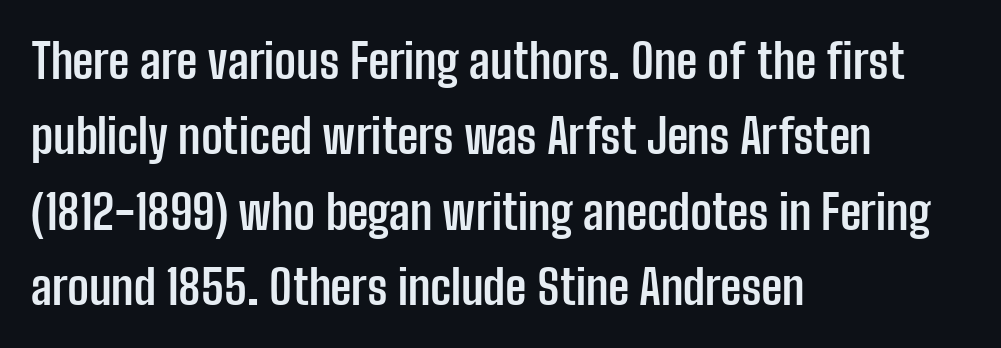
Q: Is the text bold? A: Yes.
Q: Is the text italic (slanted)? A: No, it is upright.
Q: Is the typeface a serif or a sans-serif typeface? A: Sans-serif.
Q: Is the text underlined? A: No.
Q: How is the paragraph aligned? A: Left-aligned.
Q: Is the spacing between letters normal or unusually wide? A: Normal.
Q: Is the spacing between lines tight, normal or loose? A: Normal.
Q: Width (condensed, normal, or wide)? A: Condensed.
Q: Stroke contrast? A: Low.
Q: x-height? A: Medium.
Q: Monospaced? A: No.
